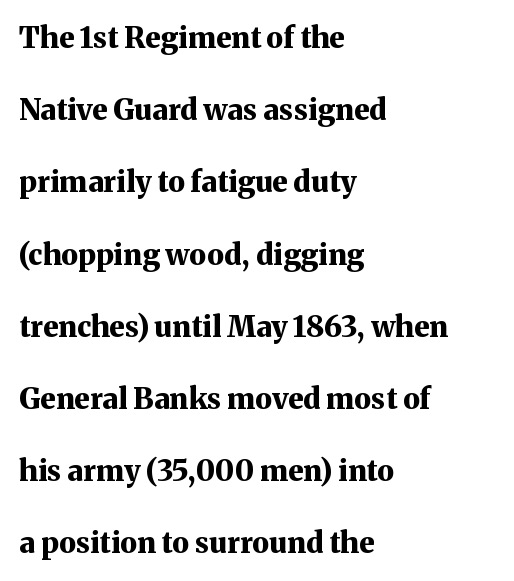
{"serif": "yes", "italic": "no", "bold": "yes", "weight": "bold", "width": "normal", "stroke_contrast": "medium", "x_height": "medium", "monospaced": "no", "underline": "no", "align": "left", "line_spacing": "loose", "line_spacing_ratio": 2.49, "letter_spacing": "normal", "letter_spacing_em": 0.0, "glyph_px": 29}
